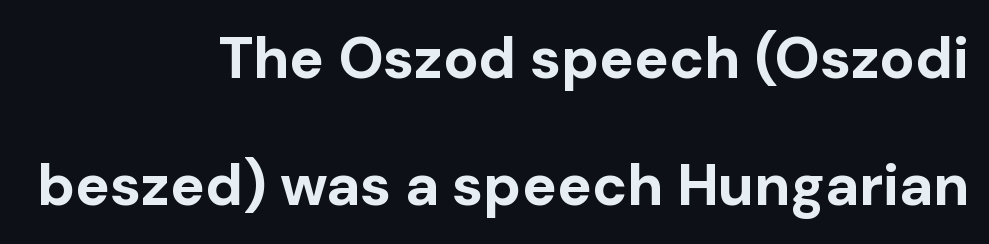
Q: Is the text bold? A: Yes.
Q: Is the text italic (slanted)? A: No, it is upright.
Q: Is the typeface a serif or a sans-serif typeface? A: Sans-serif.
Q: Is the text underlined? A: No.
Q: How is the paragraph aligned? A: Right-aligned.
Q: Is the spacing between letters normal or unusually wide? A: Normal.
Q: Is the spacing between lines tight, normal or loose? A: Loose.
Q: Width (condensed, normal, or wide)? A: Normal.
Q: Stroke contrast? A: Low.
Q: x-height? A: Medium.
Q: Monospaced? A: No.
